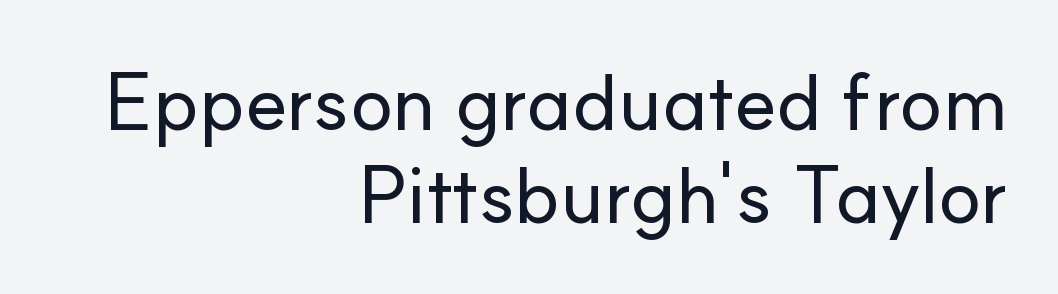
Decoration check: the copy has no underline. Character widths vary here, with narrow letters taking less room than wide ones. These lines are composed in type without serifs. Unlike italic type, these characters show no tilt at all. The rag falls on the left side of this text block. In terms of letterspacing, this is plain default setting.
